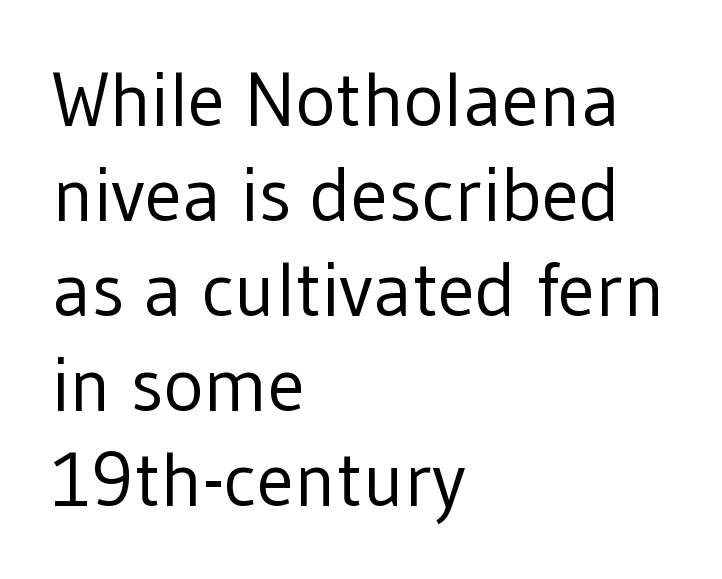
The text was rendered using a sans face with plain stroke endings. The text block is weighted toward the left margin, trailing off unevenly rightward. Note the varied advance widths — an 'i' is clearly narrower than an 'm'. You could call the tracking neutral — neither tight nor loose.
